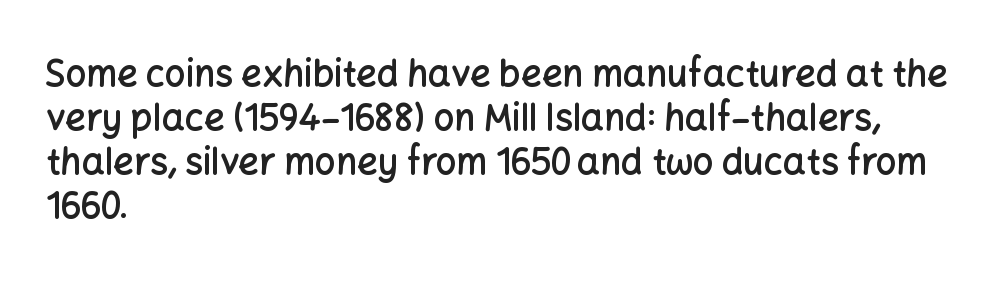
Q: Is the text bold? A: Semi-bold.
Q: Is the text italic (slanted)? A: No, it is upright.
Q: Is the typeface a serif or a sans-serif typeface? A: Sans-serif.
Q: Is the text underlined? A: No.
Q: How is the paragraph aligned? A: Left-aligned.
Q: Is the spacing between letters normal or unusually wide? A: Normal.
Q: Width (condensed, normal, or wide)? A: Normal.
Q: Stroke contrast? A: Low.
Q: x-height? A: Medium.
Q: Monospaced? A: No.
